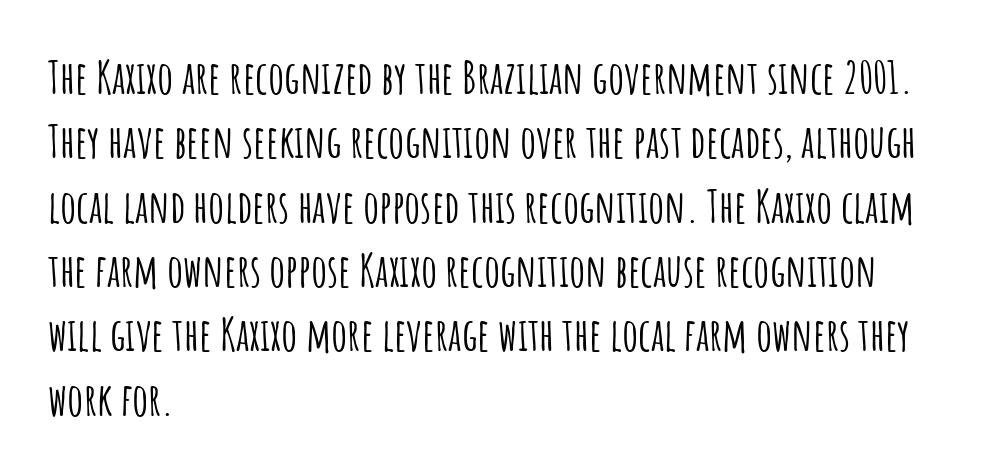
Q: Is the text italic (slanted)? A: No, it is upright.
Q: Is the typeface a serif or a sans-serif typeface? A: Sans-serif.
Q: Is the text underlined? A: No.
Q: How is the paragraph aligned? A: Left-aligned.
Q: Is the spacing between letters normal or unusually wide? A: Normal.
Q: Is the spacing between lines tight, normal or loose? A: Normal.
Q: Width (condensed, normal, or wide)? A: Condensed.
Q: Stroke contrast? A: Low.
Q: x-height? A: Large.
Q: Monospaced? A: No.
